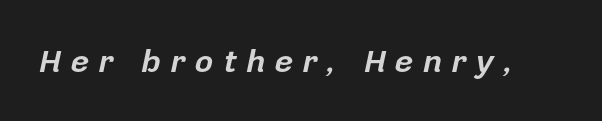
{"italic": "yes", "lean": "right", "slant_degrees": 12, "bold": "yes", "weight": "bold", "width": "normal", "stroke_contrast": "low", "x_height": "medium", "monospaced": "no", "underline": "no", "letter_spacing": "wide", "letter_spacing_em": 0.3, "glyph_px": 32}
